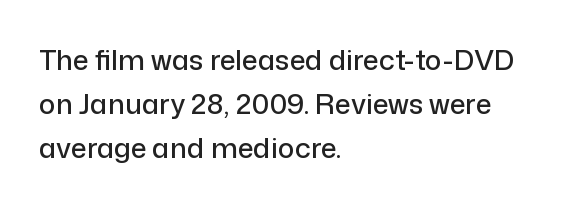
{"serif": "no", "italic": "no", "width": "normal", "stroke_contrast": "low", "x_height": "medium", "monospaced": "no", "underline": "no", "align": "left", "line_spacing": "normal", "line_spacing_ratio": 1.58, "letter_spacing": "normal", "letter_spacing_em": 0.0, "glyph_px": 28}
